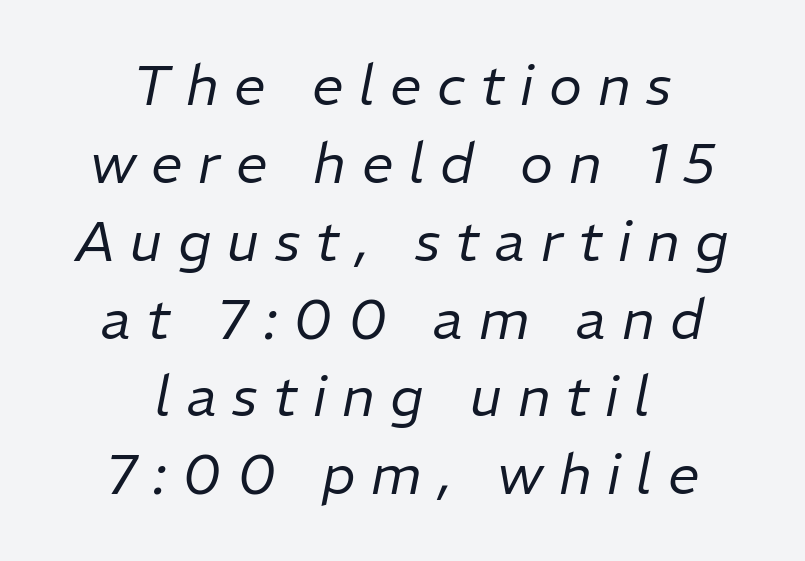
The image shows 56 px regular-weight type, italic (leaning right); set centered, normal line spacing (1.39x), unusually wide letter spacing (+0.28 em), not underlined; low stroke contrast and a medium x-height.
